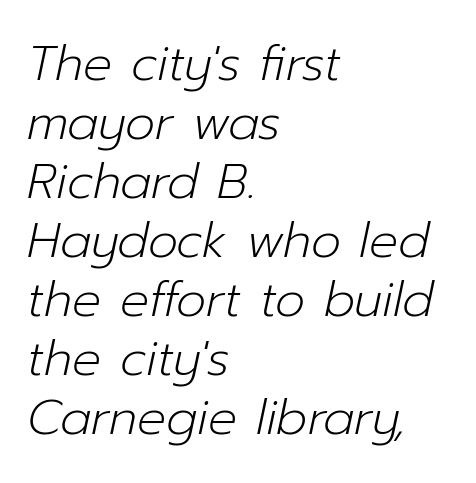
The image shows 48 px light type, italic (leaning right); set left-aligned, line spacing 1.23x, normal letter spacing, not underlined; low stroke contrast and a medium x-height.
